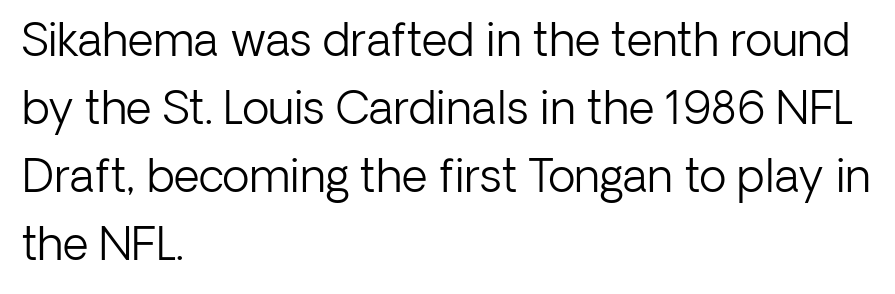
The image shows 45 px light sans-serif type, upright; set left-aligned, normal line spacing (1.51x), normal letter spacing, not underlined; low stroke contrast and a medium x-height.
